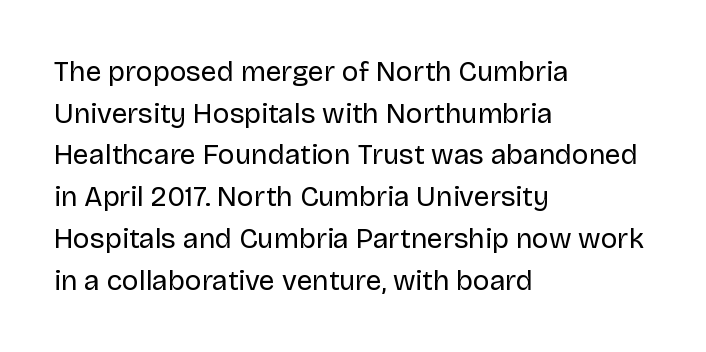
The image shows 28 px regular-weight sans-serif type, upright; set left-aligned, normal line spacing (1.49x), normal letter spacing, not underlined; low stroke contrast and a large x-height.
